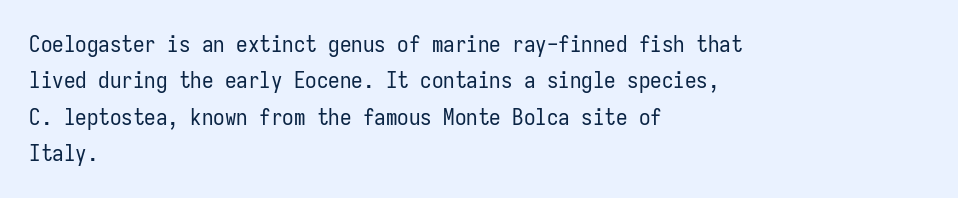
{"italic": "no", "bold": "no", "underline": "no", "align": "left", "line_spacing": "normal", "line_spacing_ratio": 1.58, "letter_spacing": "normal", "letter_spacing_em": 0.0, "glyph_px": 23}
